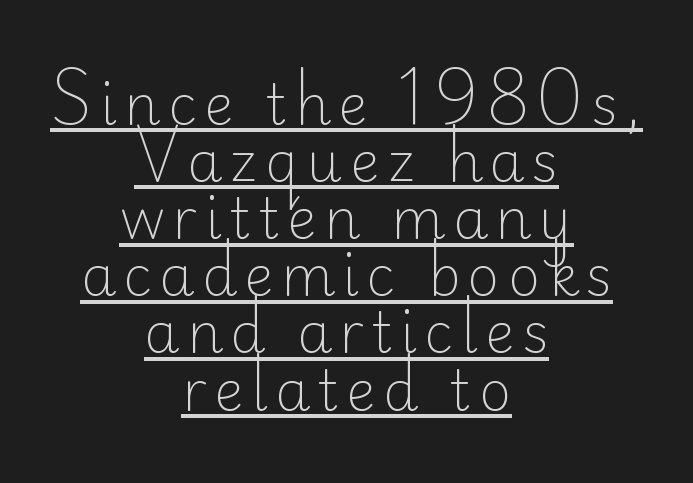
Emphasis is given by a line drawn under the lettering. Rendered with straight, roman letterforms. Each letter's strokes conclude bluntly, with no projecting serifs. The passage is arranged like a title page — every line centered. Here the designer chose a conventional face with non-uniform glyph widths. Each stroke keeps to a modest, everyday thickness or less.
